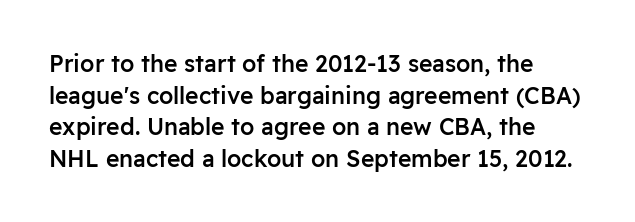
The gaps between neighbouring characters are ordinary and unremarkable. The space beneath each line is pristine and unruled. Weight check: semibold — heavier than regular, not quite bold. Compared with typical paragraphs, the rows here are spaced about the same.
